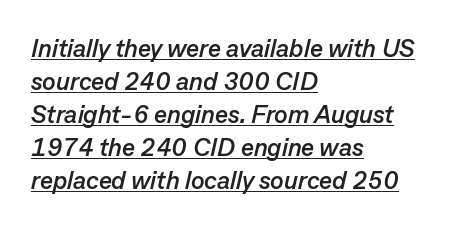
{"italic": "yes", "lean": "right", "slant_degrees": 13, "bold": "yes", "underline": "yes", "align": "left", "line_spacing": "normal", "line_spacing_ratio": 1.32, "letter_spacing": "normal", "letter_spacing_em": 0.0, "glyph_px": 25}
